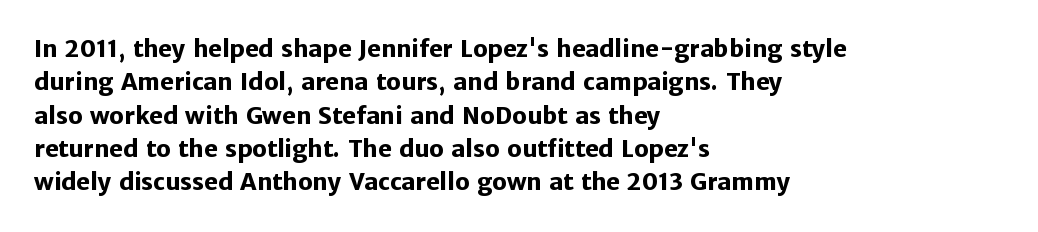
Q: Is the text bold? A: Yes.
Q: Is the text italic (slanted)? A: No, it is upright.
Q: Is the text underlined? A: No.
Q: How is the paragraph aligned? A: Left-aligned.
Q: Is the spacing between letters normal or unusually wide? A: Normal.
Q: Is the spacing between lines tight, normal or loose? A: Normal.
